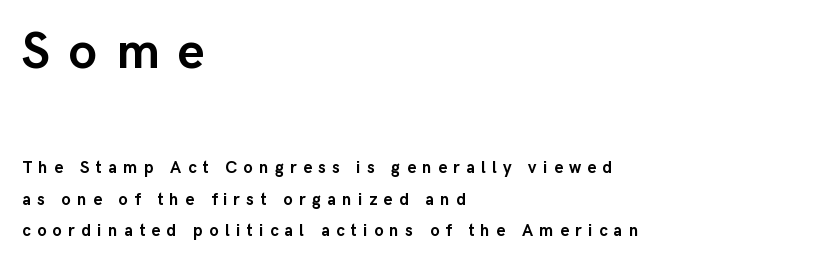
Q: Is the text bold? A: Yes.
Q: Is the text italic (slanted)? A: No, it is upright.
Q: Is the typeface a serif or a sans-serif typeface? A: Sans-serif.
Q: Is the text underlined? A: No.
Q: How is the paragraph aligned? A: Left-aligned.
Q: Is the spacing between letters normal or unusually wide? A: Unusually wide.
Q: Which block of text is set in a larger size, the first (top) or the second (bottom)? A: The first (top) one.
Q: Width (condensed, normal, or wide)? A: Normal.
Q: Stroke contrast? A: Low.
Q: x-height? A: Medium.
Q: Monospaced? A: No.
